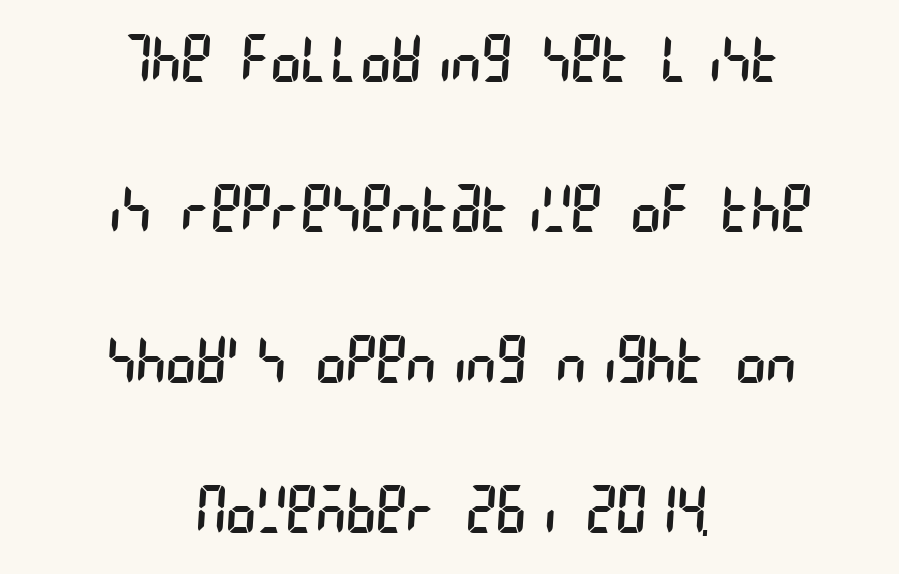
{"serif": "no", "bold": "no", "weight": "regular", "width": "condensed", "stroke_contrast": "low", "x_height": "large", "underline": "no", "align": "center", "line_spacing": "loose", "line_spacing_ratio": 2.35, "letter_spacing": "normal", "letter_spacing_em": 0.0, "glyph_px": 64}
